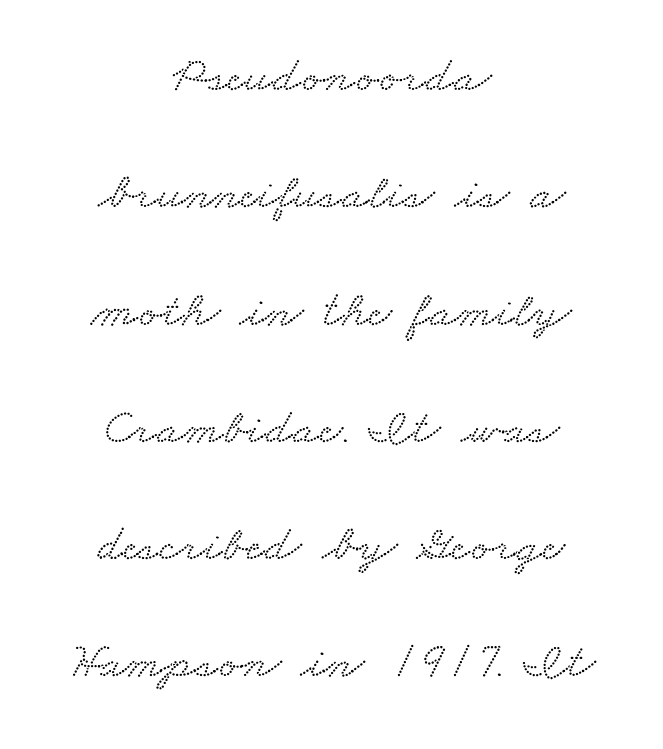
The words here are not underlined. To sum up the face: it has serifs. Note the varied advance widths — an 'i' is clearly narrower than an 'm'. Inter-character spacing is left at the font's built-in metrics.
